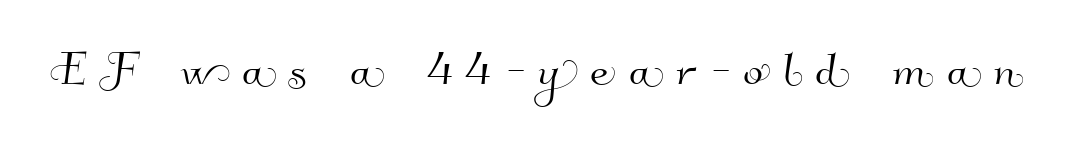
{"serif": "no", "width": "normal", "stroke_contrast": "high", "x_height": "small", "monospaced": "no", "underline": "no", "letter_spacing": "wide", "letter_spacing_em": 0.22, "glyph_px": 59}
